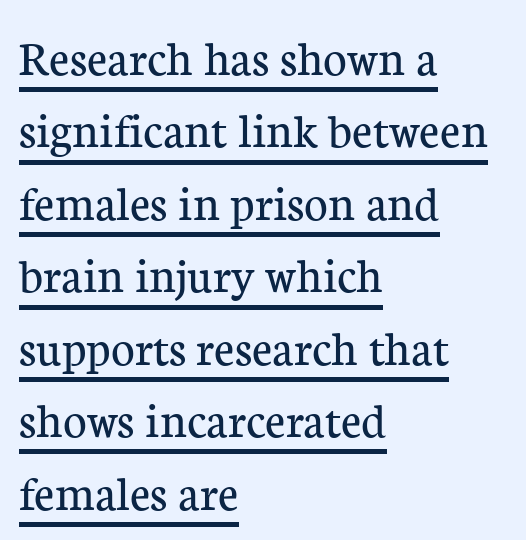
{"serif": "yes", "italic": "no", "bold": "no", "weight": "regular", "width": "normal", "stroke_contrast": "low", "x_height": "medium", "monospaced": "no", "underline": "yes", "align": "left", "line_spacing": "normal", "line_spacing_ratio": 1.42, "letter_spacing": "normal", "letter_spacing_em": 0.0, "glyph_px": 51}
